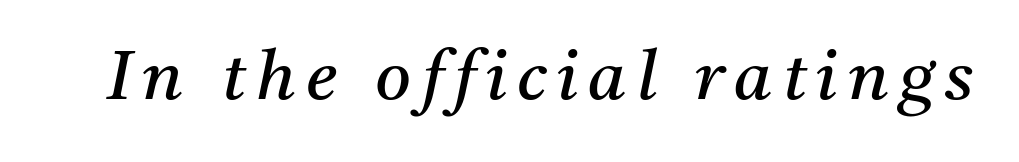
{"serif": "yes", "italic": "yes", "lean": "right", "slant_degrees": 11, "bold": "no", "weight": "regular", "width": "normal", "stroke_contrast": "medium", "x_height": "medium", "monospaced": "no", "underline": "no", "glyph_px": 69}
